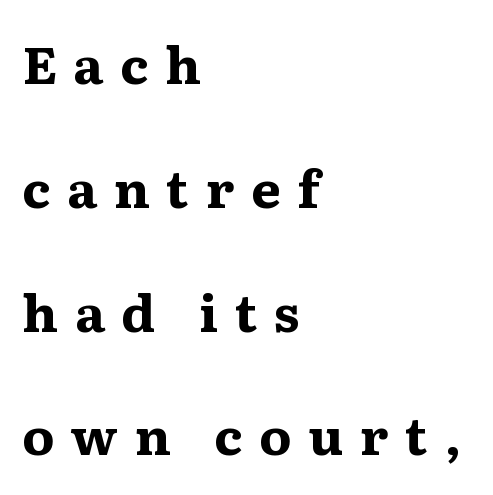
The image shows 52 px bold, wide serif type, upright; set left-aligned, loose line spacing (2.38x), unusually wide letter spacing (+0.32 em), not underlined; medium stroke contrast and a medium x-height.
